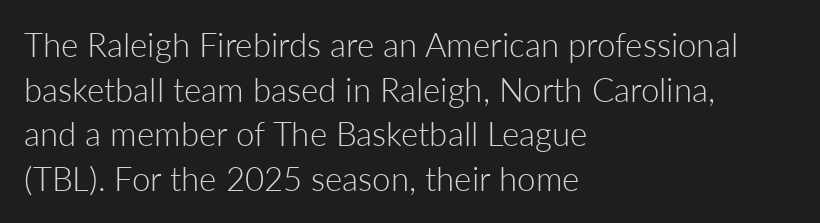
Q: Is the text bold? A: No.
Q: Is the text italic (slanted)? A: No, it is upright.
Q: Is the typeface a serif or a sans-serif typeface? A: Sans-serif.
Q: Is the text underlined? A: No.
Q: How is the paragraph aligned? A: Left-aligned.
Q: Is the spacing between letters normal or unusually wide? A: Normal.
Q: Is the spacing between lines tight, normal or loose? A: Normal.
Q: Width (condensed, normal, or wide)? A: Normal.
Q: Stroke contrast? A: Low.
Q: x-height? A: Medium.
Q: Monospaced? A: No.
